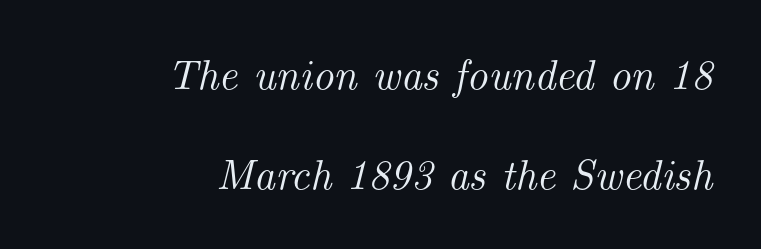
{"serif": "yes", "italic": "yes", "lean": "right", "slant_degrees": 14, "width": "normal", "stroke_contrast": "medium", "x_height": "small", "monospaced": "no", "underline": "no", "align": "right", "line_spacing": "loose", "line_spacing_ratio": 2.37, "letter_spacing": "normal", "letter_spacing_em": 0.0, "glyph_px": 42}
